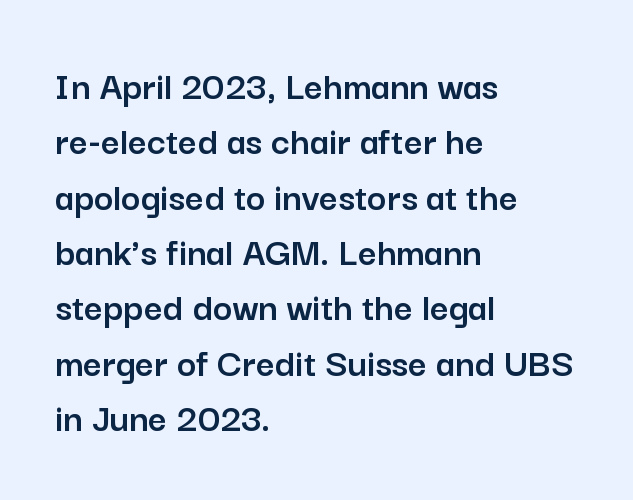
You could call the tracking neutral — neither tight nor loose. Proportional: the letters do not fall into vertical columns. The rendering uses a moderate line-height, typical for paragraphs. Where is the straight margin? On the left. Italic: no, the glyphs are upright roman.
